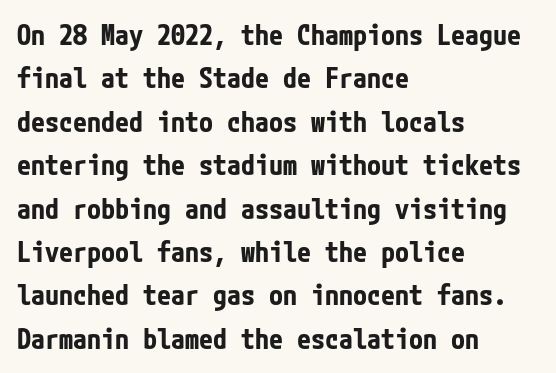
{"serif": "no", "italic": "no", "bold": "yes", "weight": "bold", "width": "condensed", "stroke_contrast": "low", "x_height": "medium", "underline": "no", "align": "left", "line_spacing": "normal", "line_spacing_ratio": 1.55, "letter_spacing": "normal", "letter_spacing_em": 0.0, "glyph_px": 28}
